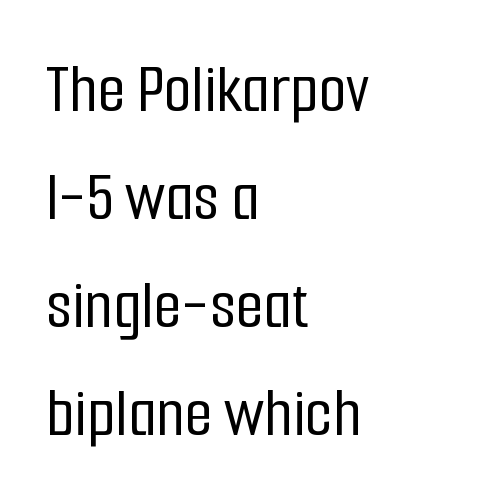
This rendering uses left alignment, leaving the right contour irregular. Letterform terminals end flat and unadorned throughout the passage. Note the varied advance widths — an 'i' is clearly narrower than an 'm'. Unmarked baselines from the first word to the last. Ordinary non-slanted type is in use. Each word holds together tightly as a unit, with standard inter-letter gaps.
